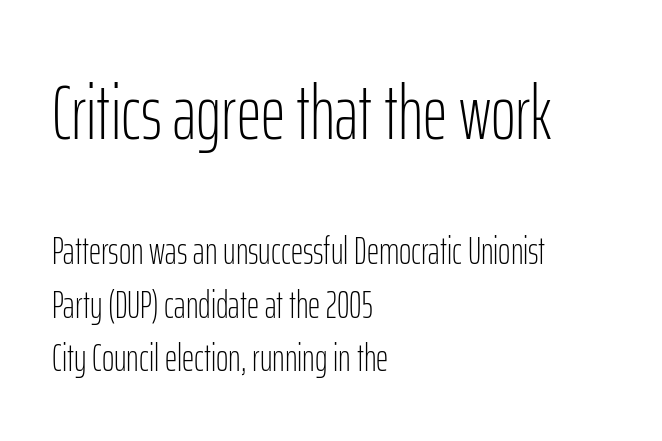
Default kerning and tracking; the words read as compact shapes. Look at the glyph heights: the upper group is clearly the bigger setting. Lines of text with bare space underneath. Think of a printed novel: that variable character pitch is what you see here. This rendering employs a face without finishing strokes, i.e., a sans-serif. In CSS terms this would be text-align: left.
